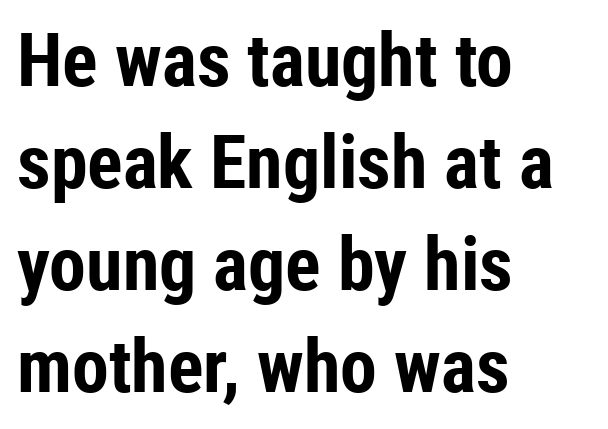
Pretty heavy lettering here — definitely bold. Upright lettering throughout. A typesetter would call this proportional, since set widths differ per character. This rendering uses left alignment, leaving the right contour irregular. A typesetter would call this leading conventional body-copy spacing. Is the letter spacing exaggerated? No — it looks like the ordinary default.
